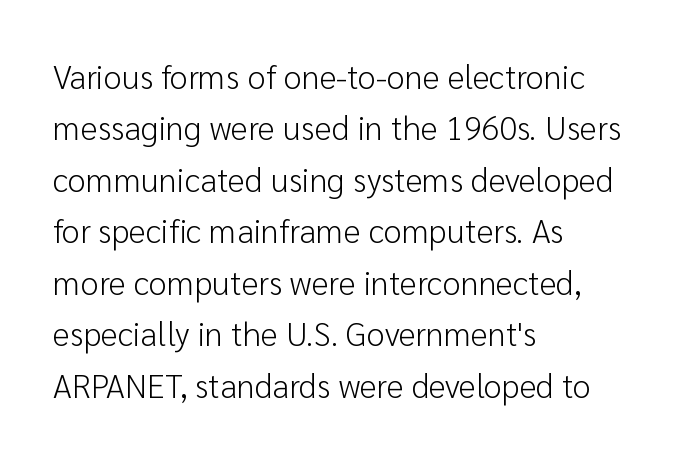
{"serif": "no", "italic": "no", "bold": "no", "weight": "light", "width": "normal", "stroke_contrast": "low", "x_height": "medium", "monospaced": "no", "underline": "no", "align": "left", "line_spacing": "normal", "line_spacing_ratio": 1.56, "letter_spacing": "normal", "letter_spacing_em": 0.0, "glyph_px": 33}
